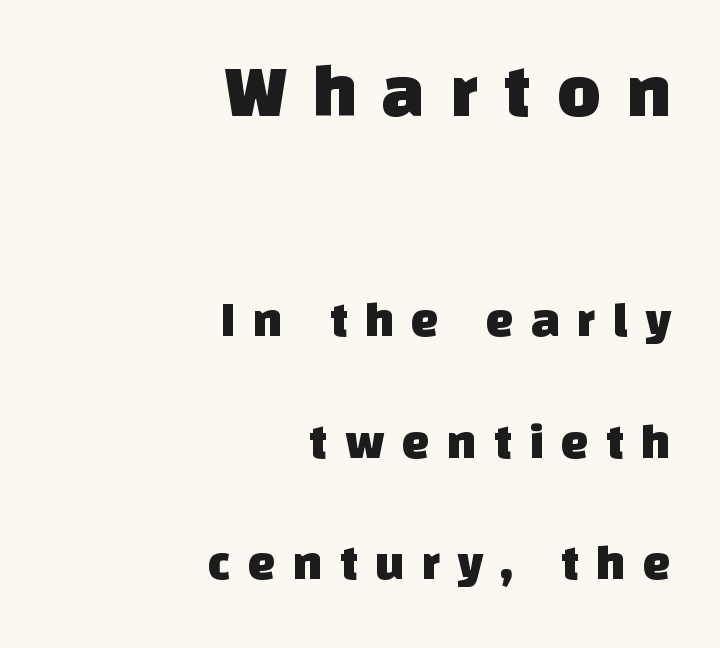
The image shows 75 px sans-serif type; set right-aligned, loose line spacing (2.43x), unusually wide letter spacing (+0.34 em), not underlined; the first (top) block is 1.5x larger; low stroke contrast and a large x-height.
